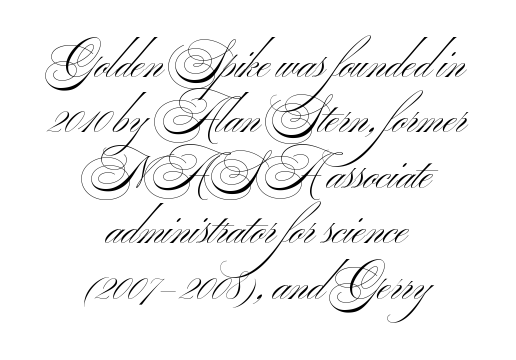
Q: Is the text bold? A: No.
Q: Is the typeface a serif or a sans-serif typeface? A: Sans-serif.
Q: Is the text underlined? A: No.
Q: How is the paragraph aligned? A: Centered.
Q: Is the spacing between letters normal or unusually wide? A: Normal.
Q: Is the spacing between lines tight, normal or loose? A: Normal.
Q: Width (condensed, normal, or wide)? A: Wide.
Q: Stroke contrast? A: Medium.
Q: x-height? A: Small.
Q: Monospaced? A: No.
